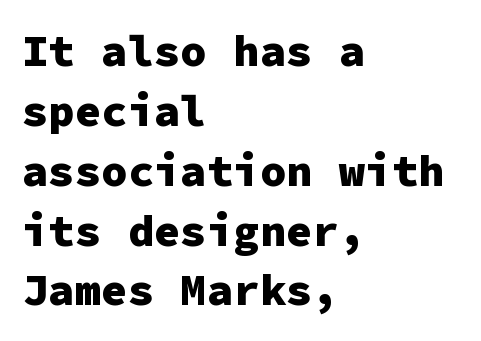
Q: Is the text bold? A: Yes.
Q: Is the text italic (slanted)? A: No, it is upright.
Q: Is the typeface a serif or a sans-serif typeface? A: Sans-serif.
Q: Is the text underlined? A: No.
Q: How is the paragraph aligned? A: Left-aligned.
Q: Is the spacing between letters normal or unusually wide? A: Normal.
Q: Is the spacing between lines tight, normal or loose? A: Normal.
Q: Width (condensed, normal, or wide)? A: Normal.
Q: Stroke contrast? A: Low.
Q: x-height? A: Medium.
Q: Monospaced? A: Yes.
